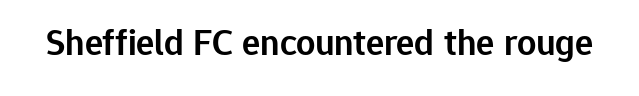
Q: Is the text bold? A: Semi-bold.
Q: Is the text italic (slanted)? A: No, it is upright.
Q: Is the typeface a serif or a sans-serif typeface? A: Sans-serif.
Q: Is the text underlined? A: No.
Q: Is the spacing between letters normal or unusually wide? A: Normal.
Q: Width (condensed, normal, or wide)? A: Normal.
Q: Stroke contrast? A: Low.
Q: x-height? A: Medium.
Q: Monospaced? A: No.
